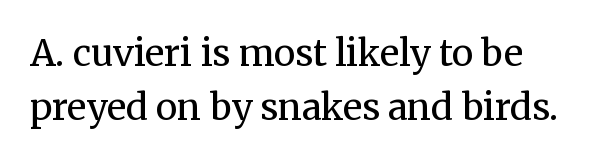
The type is set solid horizontally, with unmodified tracking. A typesetter would mark this as roman, not italic. Regarding serifs, this sample has them. Compared with typical paragraphs, the rows here are spaced about the same. You could not count columns in this text — the font is proportionally spaced.
